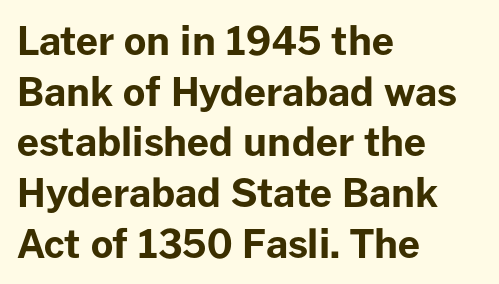
{"serif": "no", "italic": "no", "bold": "yes", "weight": "bold", "width": "normal", "stroke_contrast": "low", "x_height": "medium", "monospaced": "no", "underline": "no", "align": "left", "line_spacing": "normal", "line_spacing_ratio": 1.3, "letter_spacing": "normal", "letter_spacing_em": 0.0, "glyph_px": 39}
